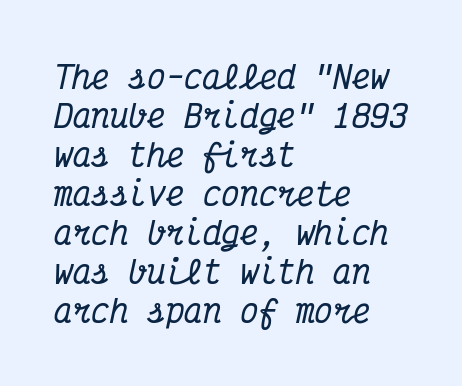
Q: Is the text italic (slanted)? A: Yes, it leans right by about 12 degrees.
Q: Is the typeface a serif or a sans-serif typeface? A: Serif.
Q: Is the text underlined? A: No.
Q: How is the paragraph aligned? A: Left-aligned.
Q: Is the spacing between letters normal or unusually wide? A: Normal.
Q: Is the spacing between lines tight, normal or loose? A: Normal.
Q: Width (condensed, normal, or wide)? A: Condensed.
Q: Stroke contrast? A: Medium.
Q: x-height? A: Medium.
Q: Monospaced? A: Yes.
